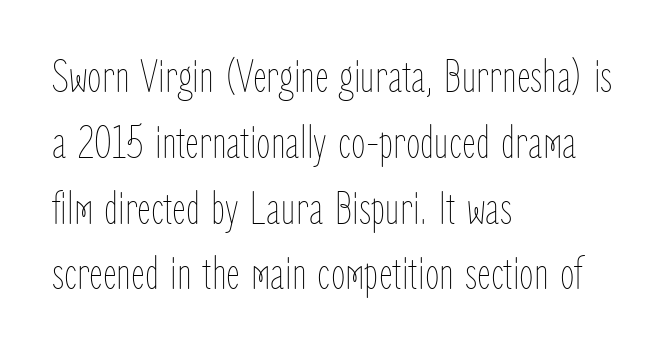
The image shows 47 px thin, condensed type, upright; set left-aligned, normal line spacing (1.4x), normal letter spacing, not underlined; low stroke contrast and a medium x-height.
